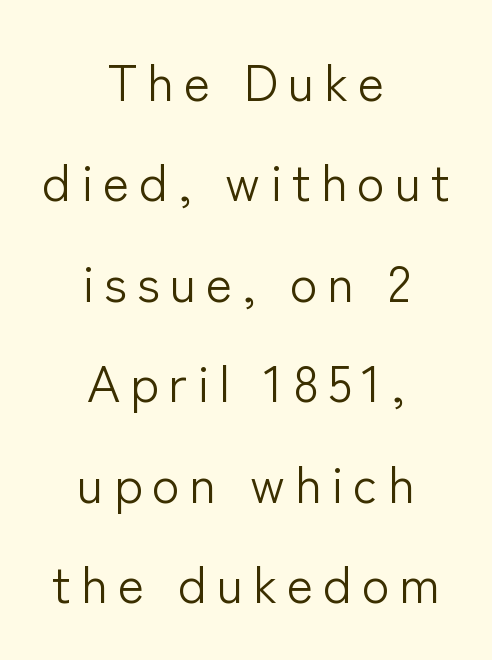
Are there feet on the stems? There aren't — it's a sans. Horizontal bands of white between lines are thick stripes. Note the varied advance widths — an 'i' is clearly narrower than an 'm'. In CSS terms this would be text-align: center.
